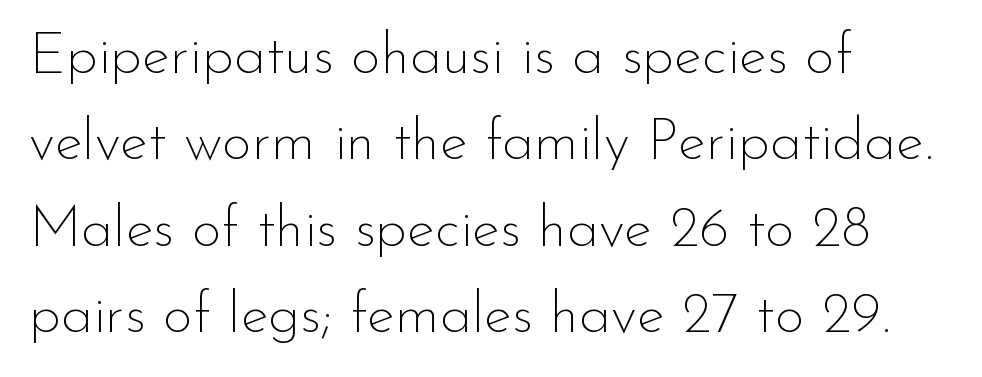
{"serif": "no", "italic": "no", "bold": "no", "weight": "thin", "width": "normal", "stroke_contrast": "low", "x_height": "small", "monospaced": "no", "underline": "no", "align": "left", "line_spacing": "normal", "line_spacing_ratio": 1.49, "letter_spacing": "normal", "letter_spacing_em": 0.0, "glyph_px": 58}
